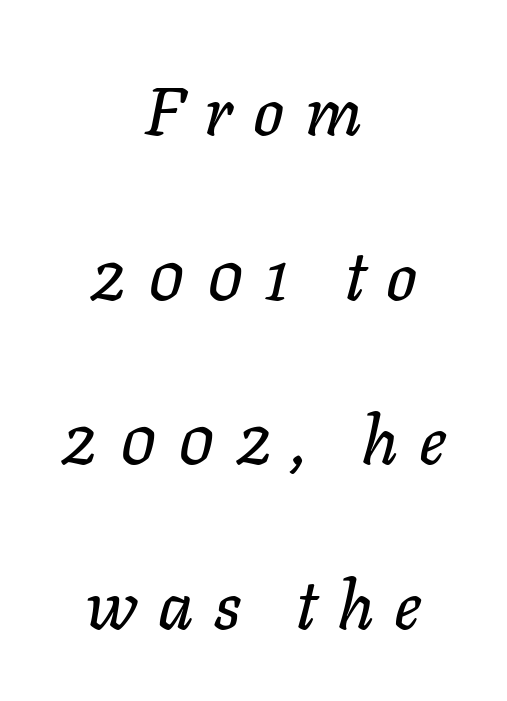
{"italic": "yes", "lean": "right", "slant_degrees": 11, "width": "normal", "stroke_contrast": "low", "x_height": "medium", "monospaced": "no", "underline": "no", "align": "center", "line_spacing": "loose", "line_spacing_ratio": 2.42, "letter_spacing": "wide", "letter_spacing_em": 0.3, "glyph_px": 68}
